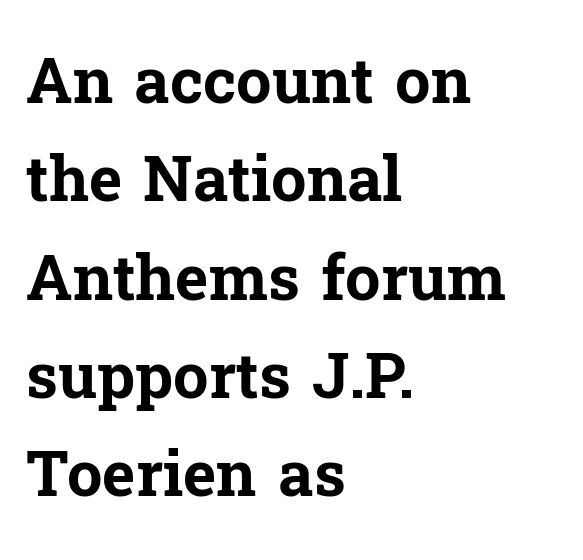
The image shows 63 px bold serif type, upright; set left-aligned, normal line spacing (1.56x), normal letter spacing, not underlined; low stroke contrast and a medium x-height.
